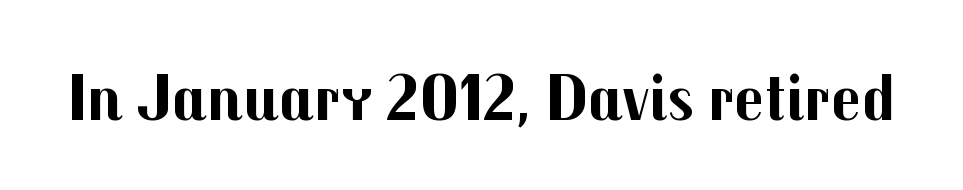
{"serif": "no", "italic": "no", "bold": "yes", "weight": "bold", "width": "normal", "stroke_contrast": "medium", "x_height": "medium", "monospaced": "no", "underline": "no", "letter_spacing": "normal", "letter_spacing_em": 0.0, "glyph_px": 67}
